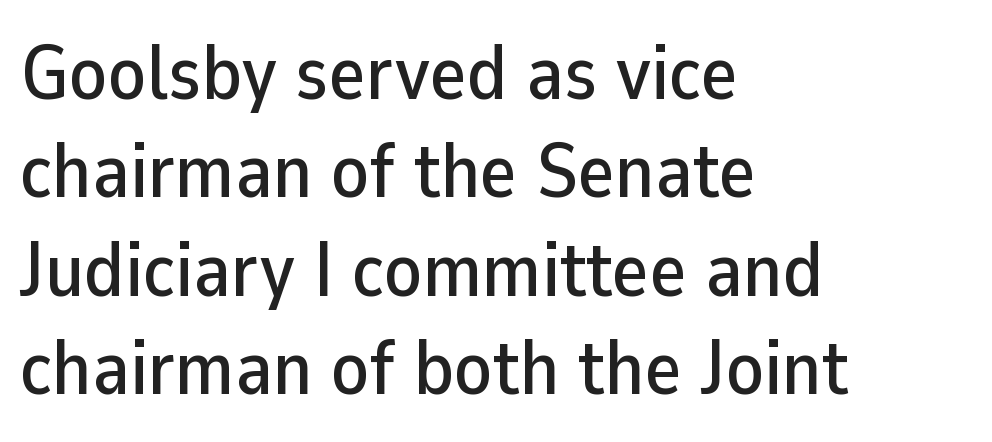
Q: Is the text italic (slanted)? A: No, it is upright.
Q: Is the typeface a serif or a sans-serif typeface? A: Sans-serif.
Q: Is the text underlined? A: No.
Q: How is the paragraph aligned? A: Left-aligned.
Q: Is the spacing between letters normal or unusually wide? A: Normal.
Q: Is the spacing between lines tight, normal or loose? A: Normal.
Q: Width (condensed, normal, or wide)? A: Normal.
Q: Stroke contrast? A: Low.
Q: x-height? A: Medium.
Q: Monospaced? A: No.
